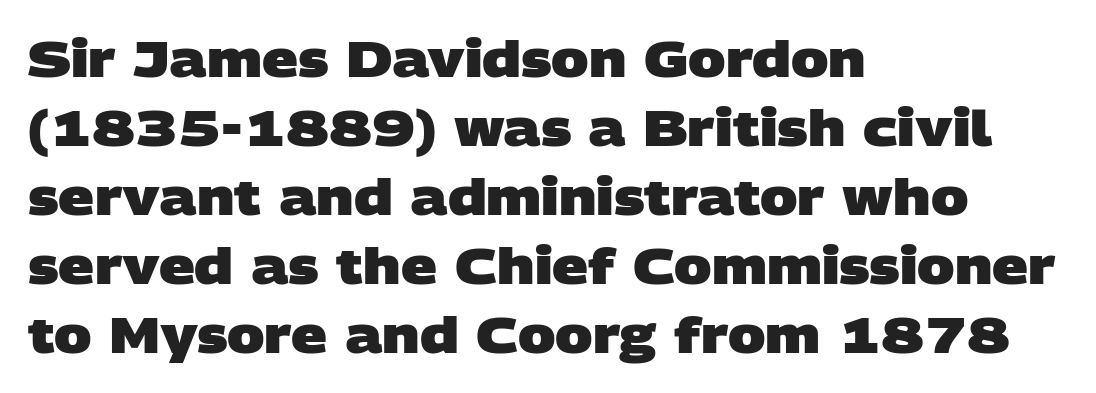
{"serif": "no", "bold": "yes", "weight": "heavy", "width": "wide", "stroke_contrast": "low", "x_height": "large", "monospaced": "no", "underline": "no", "align": "left", "line_spacing": "normal", "line_spacing_ratio": 1.38, "letter_spacing": "normal", "letter_spacing_em": 0.0, "glyph_px": 50}
